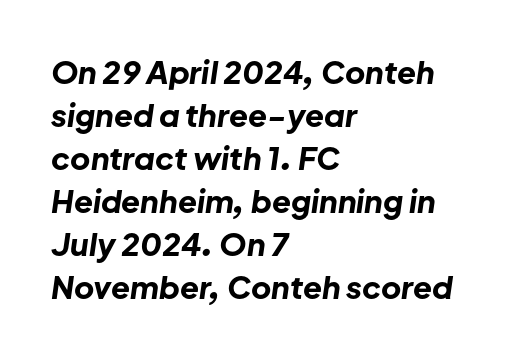
The image shows 31 px bold type, italic (leaning right); set left-aligned, normal line spacing (1.39x), normal letter spacing, not underlined; low stroke contrast and a medium x-height.
